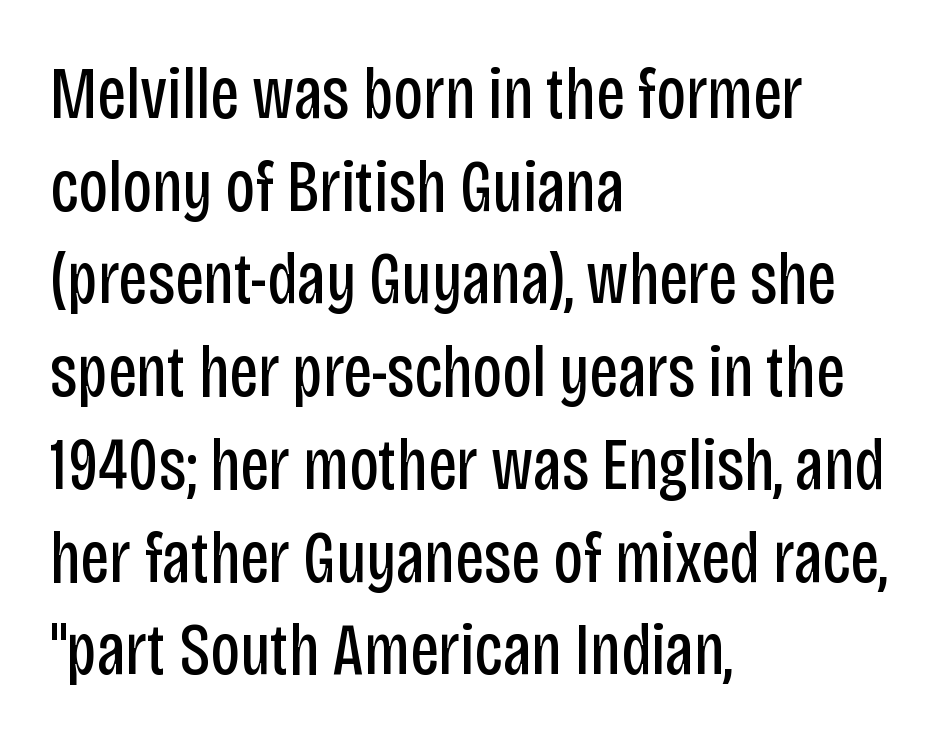
Q: Is the text bold? A: No.
Q: Is the text italic (slanted)? A: No, it is upright.
Q: Is the typeface a serif or a sans-serif typeface? A: Sans-serif.
Q: Is the text underlined? A: No.
Q: How is the paragraph aligned? A: Left-aligned.
Q: Is the spacing between letters normal or unusually wide? A: Normal.
Q: Is the spacing between lines tight, normal or loose? A: Normal.
Q: Width (condensed, normal, or wide)? A: Condensed.
Q: Stroke contrast? A: Low.
Q: x-height? A: Large.
Q: Monospaced? A: No.
